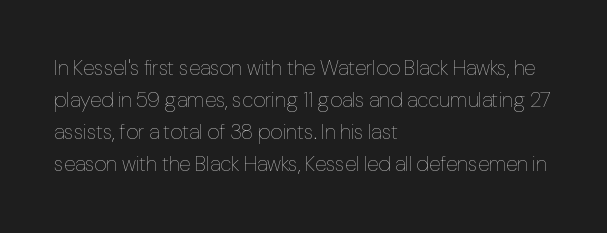
{"italic": "no", "bold": "no", "underline": "no", "align": "left", "line_spacing": "normal", "line_spacing_ratio": 1.53, "letter_spacing": "normal", "letter_spacing_em": 0.0, "glyph_px": 21}
